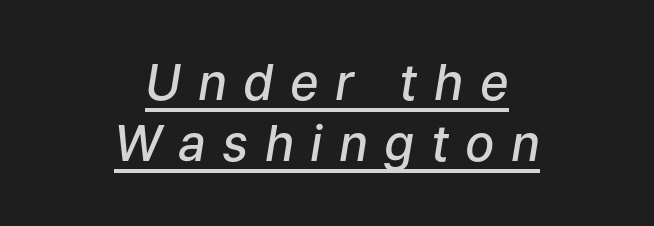
{"italic": "yes", "lean": "right", "slant_degrees": 9, "bold": "semi", "weight": "semibold", "width": "normal", "stroke_contrast": "low", "x_height": "medium", "monospaced": "no", "underline": "yes", "align": "center", "line_spacing": "normal", "line_spacing_ratio": 1.25, "letter_spacing": "wide", "letter_spacing_em": 0.33, "glyph_px": 49}
